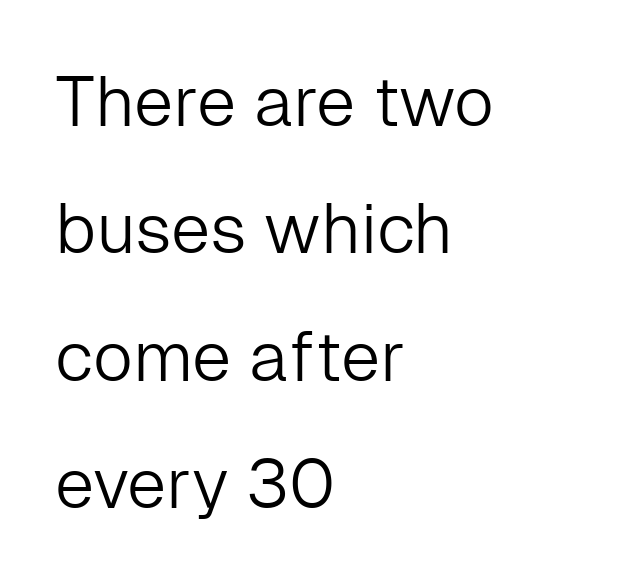
{"serif": "no", "italic": "no", "bold": "no", "weight": "light", "width": "normal", "stroke_contrast": "low", "x_height": "medium", "monospaced": "no", "underline": "no", "align": "left", "line_spacing_ratio": 1.82, "letter_spacing": "normal", "letter_spacing_em": 0.0, "glyph_px": 70}
